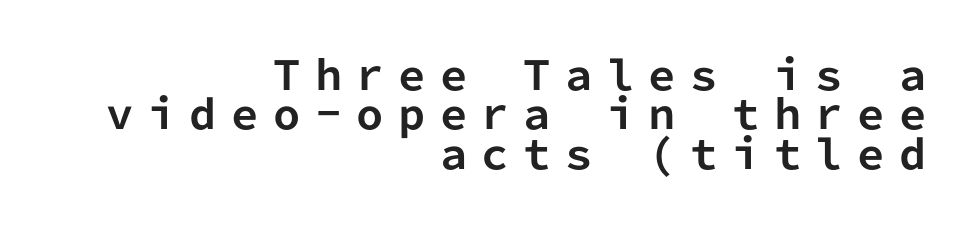
The image shows 39 px bold sans-serif type, upright, monospaced; set right-aligned, tight line spacing (1.01x), unusually wide letter spacing (+0.37 em), not underlined; low stroke contrast and a medium x-height.
